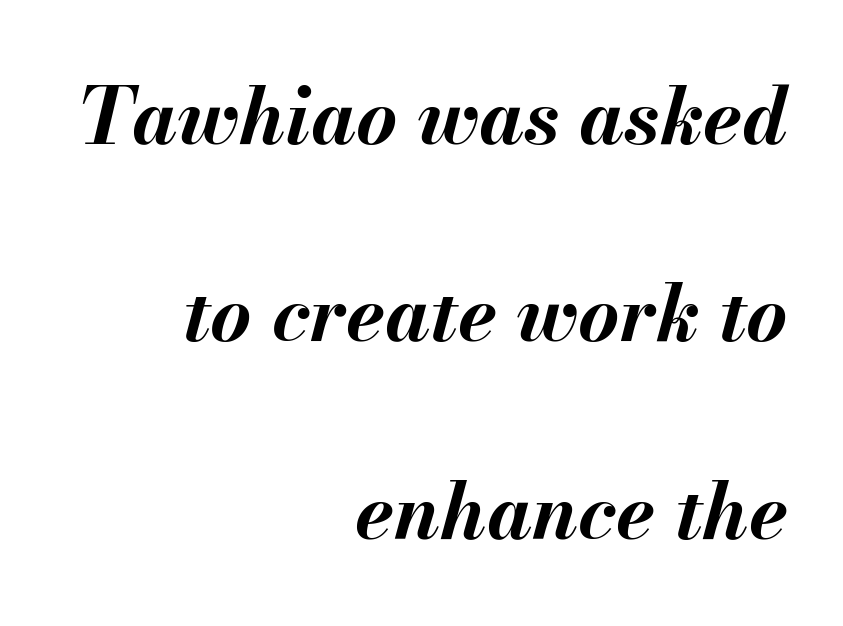
Q: Is the text bold? A: Yes.
Q: Is the text italic (slanted)? A: Yes, it leans right by about 13 degrees.
Q: Is the text underlined? A: No.
Q: How is the paragraph aligned? A: Right-aligned.
Q: Is the spacing between letters normal or unusually wide? A: Normal.
Q: Is the spacing between lines tight, normal or loose? A: Loose.
Q: Width (condensed, normal, or wide)? A: Normal.
Q: Stroke contrast? A: Medium.
Q: x-height? A: Small.
Q: Monospaced? A: No.
